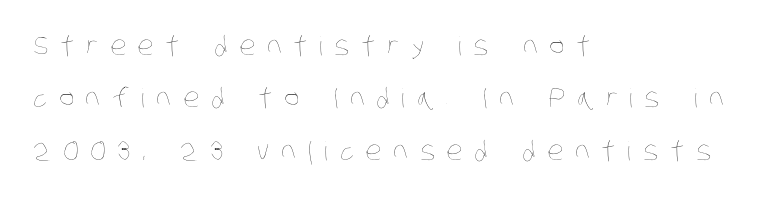
The image shows 26 px text type; set left-aligned, loose line spacing (2.01x), unusually wide letter spacing (+0.45 em), not underlined.
